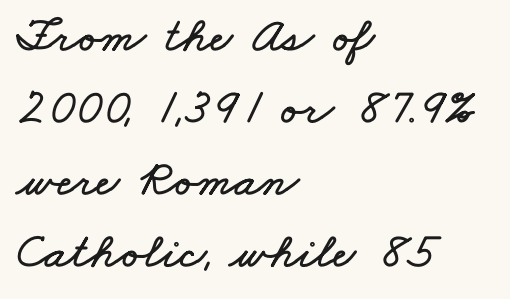
Q: Is the text underlined? A: No.
Q: How is the paragraph aligned? A: Left-aligned.
Q: Is the spacing between letters normal or unusually wide? A: Normal.
Q: Is the spacing between lines tight, normal or loose? A: Normal.
Q: Width (condensed, normal, or wide)? A: Wide.
Q: Stroke contrast? A: Low.
Q: x-height? A: Small.
Q: Monospaced? A: No.
